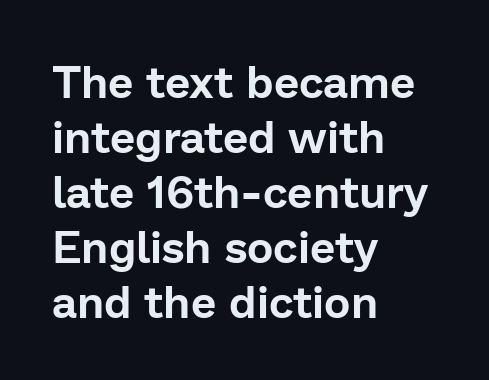
{"serif": "no", "italic": "no", "width": "normal", "stroke_contrast": "low", "x_height": "medium", "monospaced": "no", "underline": "no", "align": "left", "line_spacing_ratio": 1.22, "letter_spacing": "normal", "letter_spacing_em": 0.0, "glyph_px": 45}
